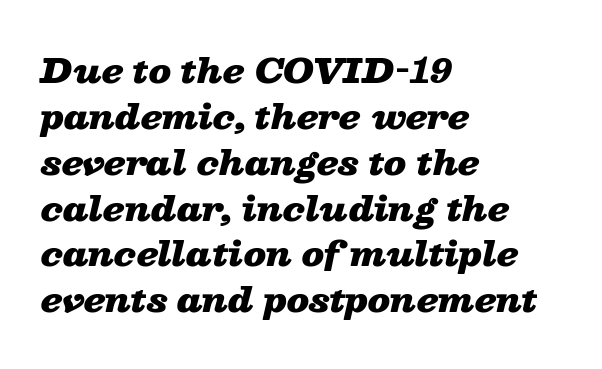
Bold? Absolutely — the strokes are thick and heavy. This sample is left-justified, so line endings fall wherever the words run out. The rendering uses natural spacing where letterforms have individual widths. The vertical gap from one line to the next is medium. Letter spacing: default.
